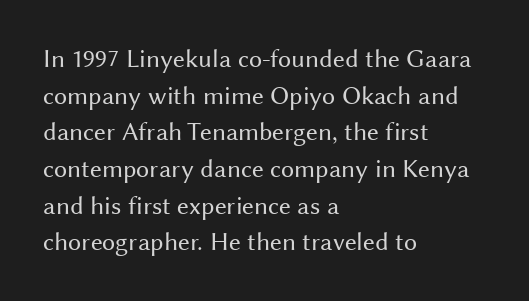
Q: Is the text bold? A: No.
Q: Is the text italic (slanted)? A: No, it is upright.
Q: Is the text underlined? A: No.
Q: How is the paragraph aligned? A: Left-aligned.
Q: Is the spacing between letters normal or unusually wide? A: Normal.
Q: Is the spacing between lines tight, normal or loose? A: Normal.
